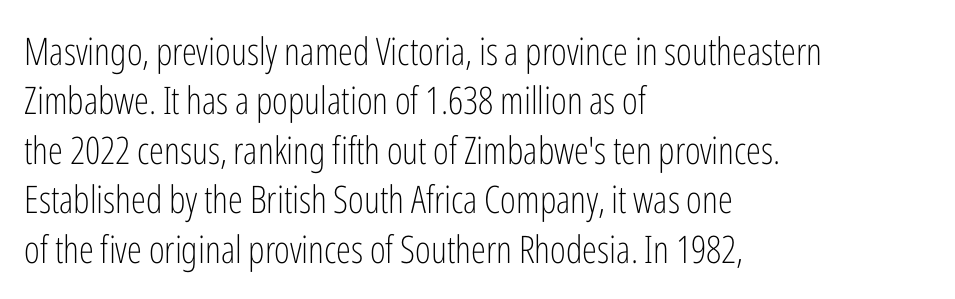
{"serif": "no", "italic": "no", "bold": "no", "weight": "light", "width": "condensed", "stroke_contrast": "low", "x_height": "medium", "monospaced": "no", "underline": "no", "align": "left", "line_spacing": "normal", "line_spacing_ratio": 1.3, "letter_spacing": "normal", "letter_spacing_em": 0.0, "glyph_px": 38}
